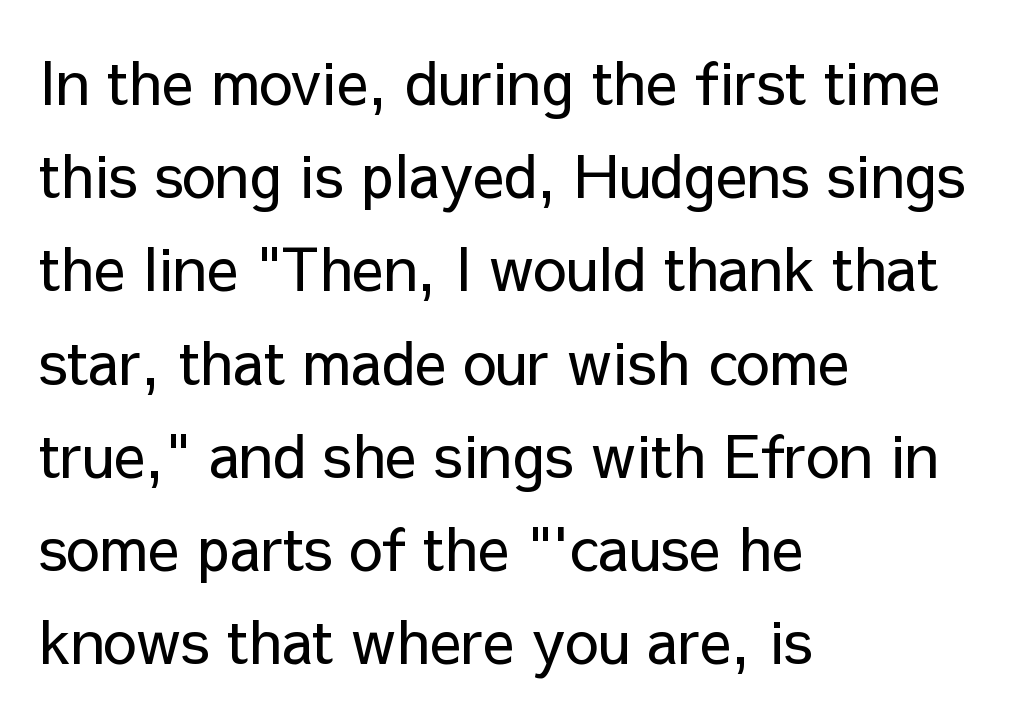
{"serif": "no", "italic": "no", "bold": "no", "weight": "regular", "width": "normal", "stroke_contrast": "low", "x_height": "medium", "monospaced": "no", "underline": "no", "align": "left", "line_spacing": "normal", "line_spacing_ratio": 1.58, "letter_spacing": "normal", "letter_spacing_em": 0.0, "glyph_px": 59}
